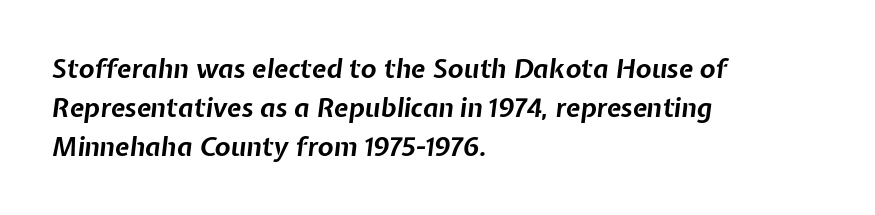
Q: Is the text bold? A: Yes.
Q: Is the text italic (slanted)? A: Yes, it leans right by about 7 degrees.
Q: Is the text underlined? A: No.
Q: How is the paragraph aligned? A: Left-aligned.
Q: Is the spacing between letters normal or unusually wide? A: Normal.
Q: Is the spacing between lines tight, normal or loose? A: Normal.
